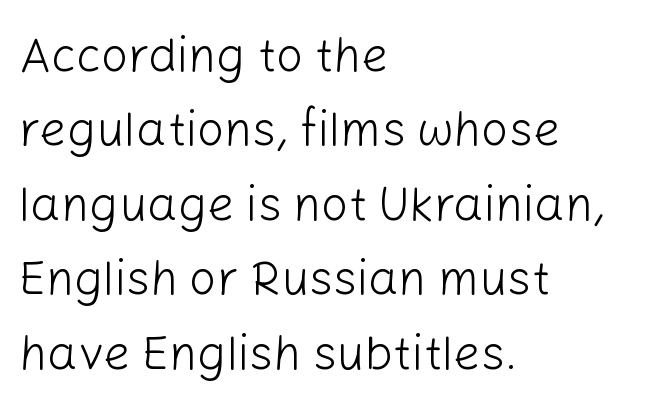
{"serif": "no", "italic": "no", "bold": "no", "weight": "light", "width": "normal", "stroke_contrast": "low", "x_height": "medium", "monospaced": "no", "underline": "no", "align": "left", "line_spacing": "normal", "line_spacing_ratio": 1.55, "letter_spacing": "normal", "letter_spacing_em": 0.0, "glyph_px": 48}
